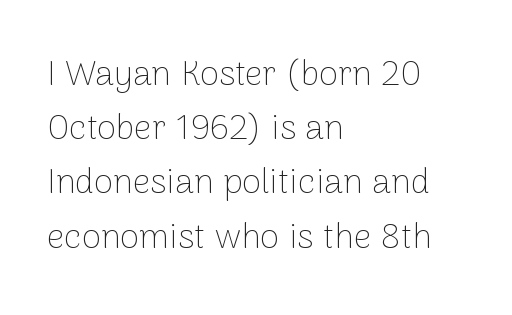
{"serif": "no", "italic": "no", "bold": "no", "weight": "thin", "width": "normal", "stroke_contrast": "low", "x_height": "medium", "monospaced": "no", "underline": "no", "align": "left", "line_spacing": "normal", "line_spacing_ratio": 1.55, "letter_spacing": "normal", "letter_spacing_em": 0.0, "glyph_px": 35}
